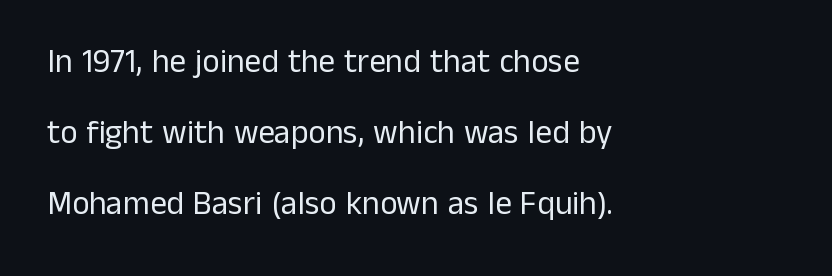
{"serif": "no", "italic": "no", "bold": "no", "weight": "regular", "width": "normal", "stroke_contrast": "low", "x_height": "medium", "monospaced": "no", "underline": "no", "align": "left", "line_spacing": "loose", "line_spacing_ratio": 2.15, "letter_spacing": "normal", "letter_spacing_em": 0.0, "glyph_px": 33}
